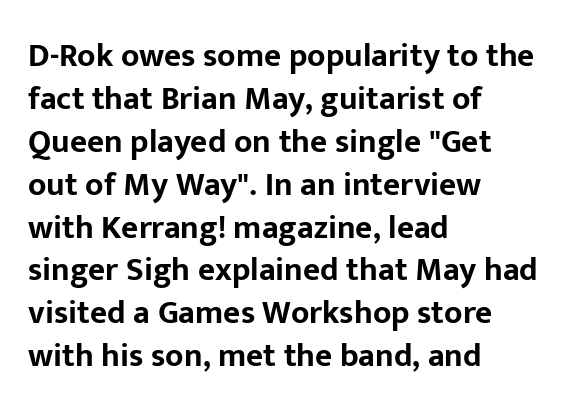
Q: Is the text bold? A: Yes.
Q: Is the text italic (slanted)? A: No, it is upright.
Q: Is the typeface a serif or a sans-serif typeface? A: Sans-serif.
Q: Is the text underlined? A: No.
Q: How is the paragraph aligned? A: Left-aligned.
Q: Is the spacing between letters normal or unusually wide? A: Normal.
Q: Is the spacing between lines tight, normal or loose? A: Normal.
Q: Width (condensed, normal, or wide)? A: Normal.
Q: Stroke contrast? A: Low.
Q: x-height? A: Medium.
Q: Monospaced? A: No.
